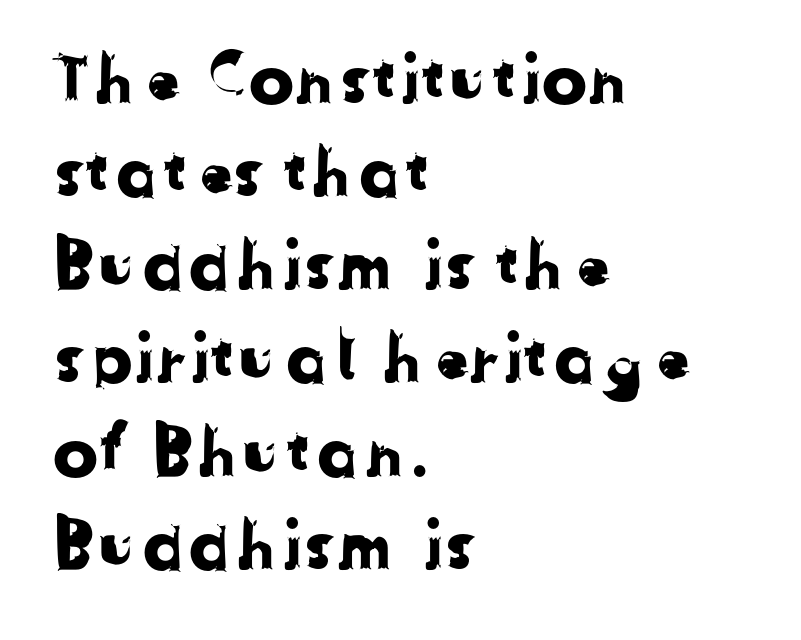
The tracking reads as untouched default to a designer's eye. Each letter's strokes conclude bluntly, with no projecting serifs. Think of a printed novel: that variable character pitch is what you see here. The rendering anchors every line to the left-hand side. The area under the type is left untouched. The lines sit at an ordinary, default distance from one another.
